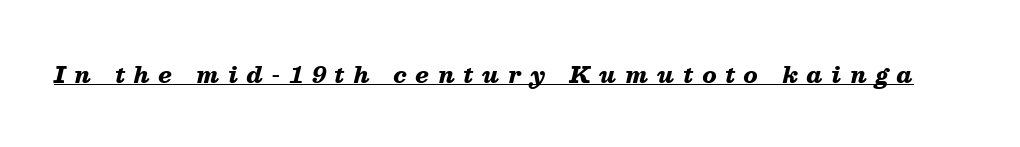
The image shows 23 px bold type, italic (leaning right); set unusually wide letter spacing (+0.38 em), underlined.
